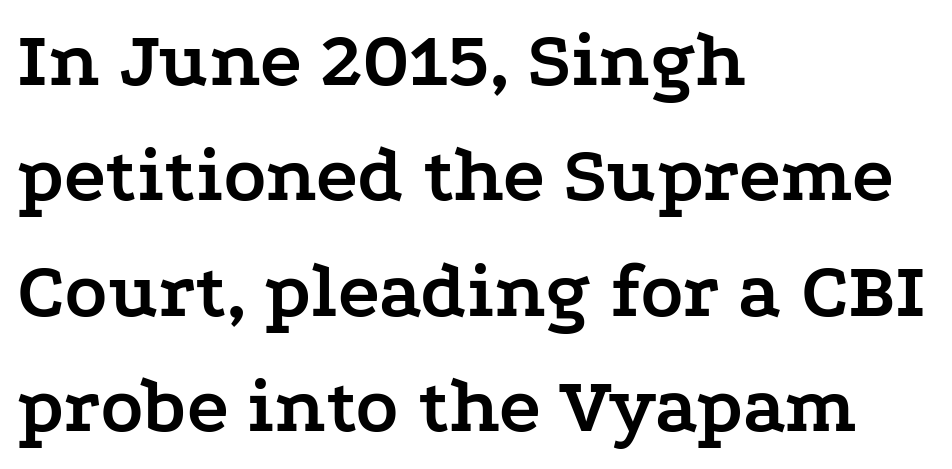
Q: Is the text bold? A: Yes.
Q: Is the text italic (slanted)? A: No, it is upright.
Q: Is the typeface a serif or a sans-serif typeface? A: Serif.
Q: Is the text underlined? A: No.
Q: How is the paragraph aligned? A: Left-aligned.
Q: Is the spacing between letters normal or unusually wide? A: Normal.
Q: Is the spacing between lines tight, normal or loose? A: Normal.
Q: Width (condensed, normal, or wide)? A: Wide.
Q: Stroke contrast? A: Low.
Q: x-height? A: Medium.
Q: Monospaced? A: No.
